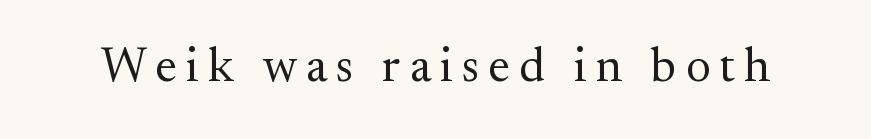
The zone under the glyphs is completely vacant. Varying glyph widths throughout — classic text-font behaviour. The lettering stays uniformly vertical, giving the passage a roman look. Font category for this specimen: serif. Is this a heavy cut? Hardly; it is regular or lighter.
